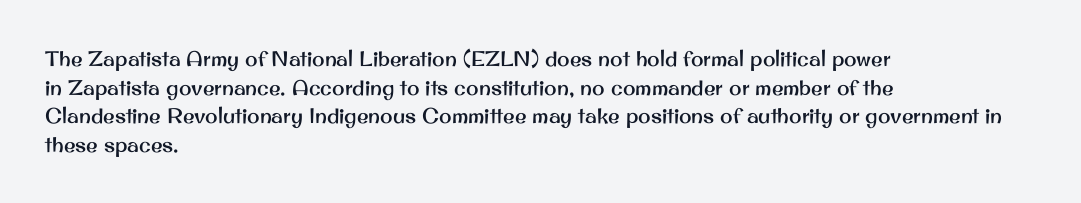
{"italic": "no", "underline": "no", "align": "left", "line_spacing": "normal", "line_spacing_ratio": 1.36, "letter_spacing": "normal", "letter_spacing_em": 0.0, "glyph_px": 21}
